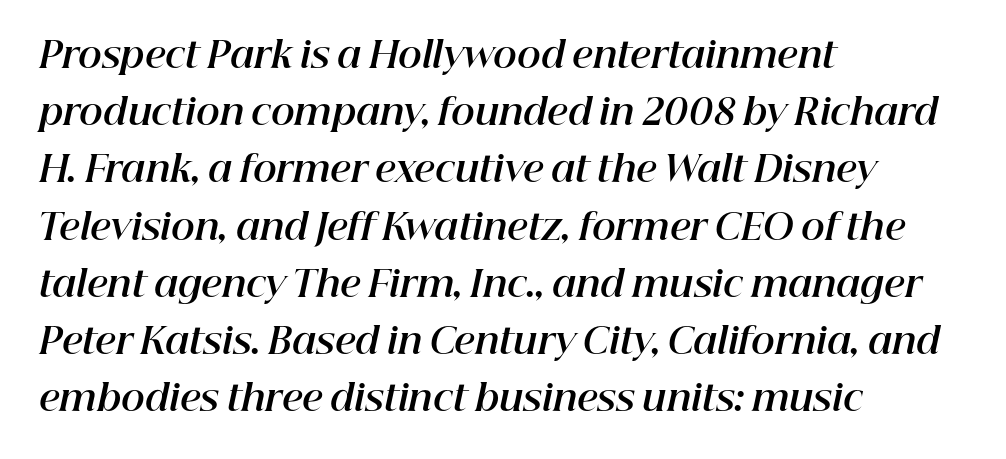
{"italic": "yes", "lean": "right", "slant_degrees": 12, "bold": "yes", "weight": "bold", "width": "normal", "stroke_contrast": "high", "x_height": "medium", "monospaced": "no", "underline": "no", "align": "left", "line_spacing": "normal", "line_spacing_ratio": 1.59, "letter_spacing": "normal", "letter_spacing_em": 0.0, "glyph_px": 36}
